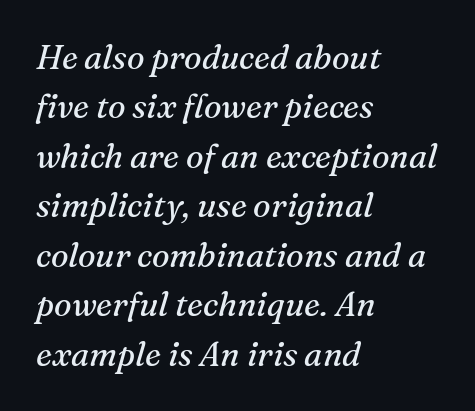
{"serif": "yes", "italic": "yes", "lean": "right", "slant_degrees": 16, "bold": "no", "weight": "regular", "width": "normal", "stroke_contrast": "medium", "x_height": "medium", "monospaced": "no", "underline": "no", "align": "left", "line_spacing": "normal", "line_spacing_ratio": 1.5, "letter_spacing": "normal", "letter_spacing_em": 0.0, "glyph_px": 33}
